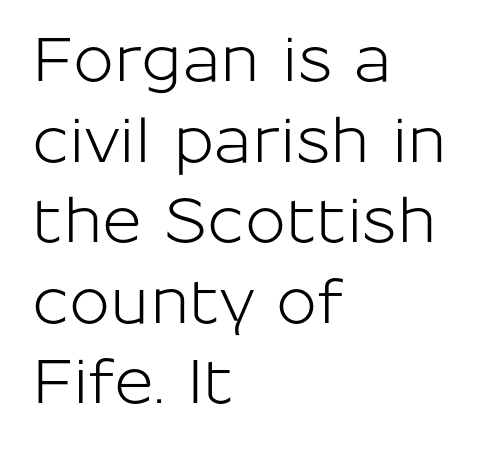
Q: Is the text italic (slanted)? A: No, it is upright.
Q: Is the typeface a serif or a sans-serif typeface? A: Sans-serif.
Q: Is the text underlined? A: No.
Q: How is the paragraph aligned? A: Left-aligned.
Q: Is the spacing between letters normal or unusually wide? A: Normal.
Q: Is the spacing between lines tight, normal or loose? A: Normal.
Q: Width (condensed, normal, or wide)? A: Normal.
Q: Stroke contrast? A: Low.
Q: x-height? A: Medium.
Q: Monospaced? A: No.
